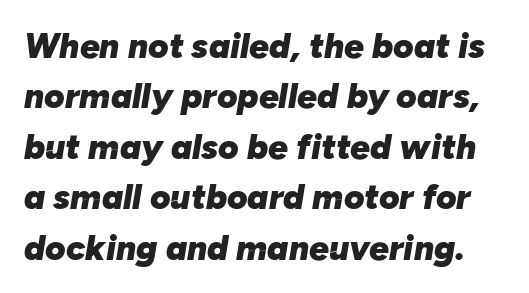
The image shows 35 px heavy type, italic (leaning right); set normal line spacing (1.44x), normal letter spacing, not underlined; low stroke contrast and a medium x-height.
